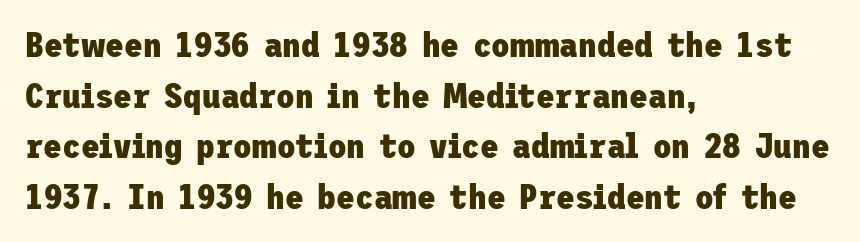
The image shows 34 px heavy sans-serif type, upright; set left-aligned, normal line spacing (1.49x), normal letter spacing, not underlined; low stroke contrast and a medium x-height.
